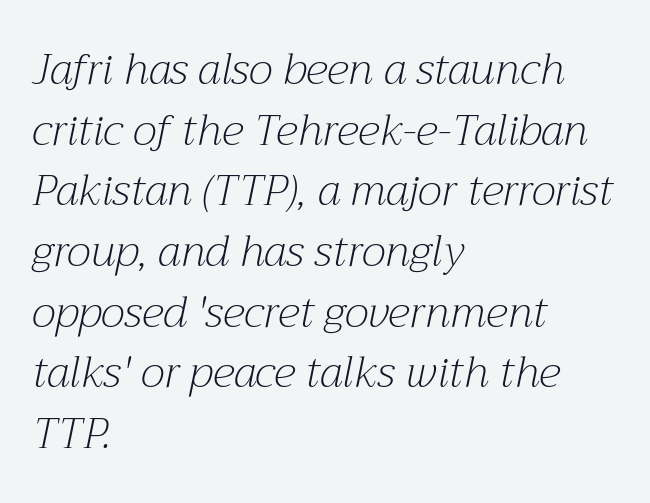
{"serif": "yes", "italic": "yes", "lean": "right", "slant_degrees": 12, "bold": "no", "weight": "light", "width": "normal", "stroke_contrast": "medium", "x_height": "medium", "monospaced": "no", "underline": "no", "align": "left", "line_spacing": "normal", "line_spacing_ratio": 1.41, "letter_spacing": "normal", "letter_spacing_em": 0.0, "glyph_px": 43}
